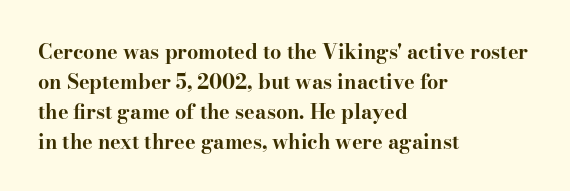
{"italic": "no", "bold": "yes", "underline": "no", "align": "left", "line_spacing": "normal", "line_spacing_ratio": 1.5, "letter_spacing": "normal", "letter_spacing_em": 0.0, "glyph_px": 20}
